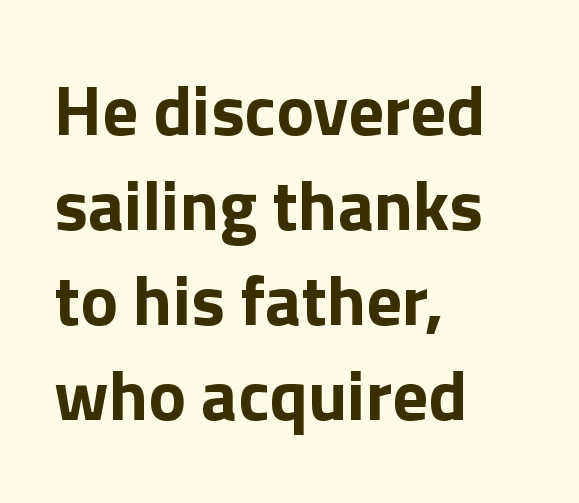
The image shows 71 px bold sans-serif type, upright; set left-aligned, normal line spacing (1.34x), normal letter spacing, not underlined; low stroke contrast and a medium x-height.
